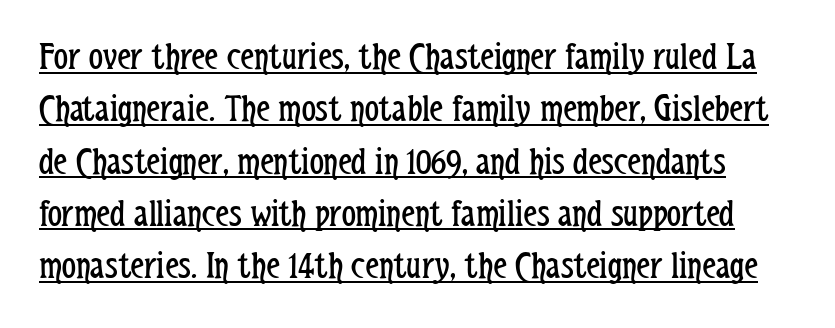
A normal amount of white space separates one row of letters from the next. A rule runs beneath these lines of type. The letters advance in unequal steps, a hallmark of proportional type. Unlike a traditional serif, this face leaves its strokes unadorned.
